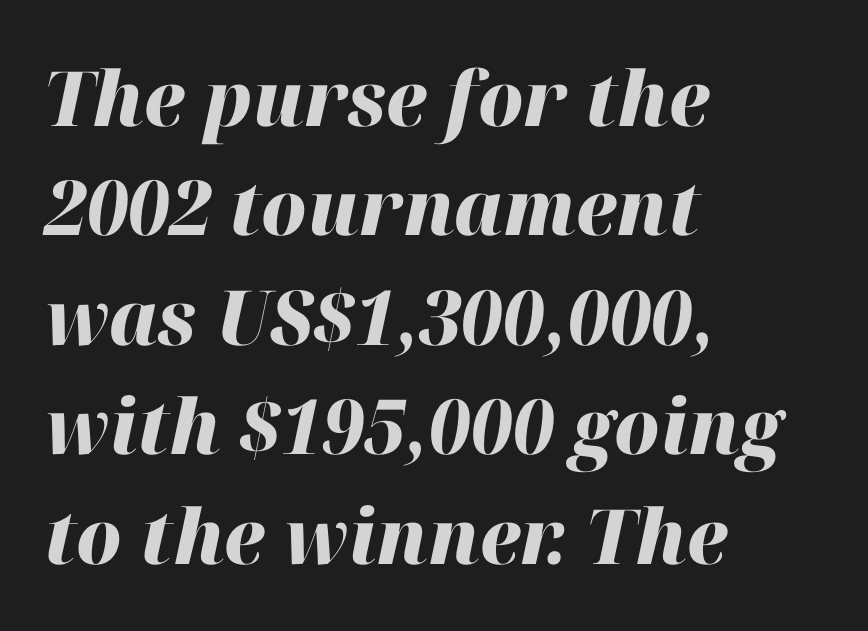
These lines are rendered in a variable-pitch font. The rows are spaced the way most documents space them. Strong, thick strokes mark this as bold type. A bare baseline throughout the passage. Every row of glyphs begins at an identical x-position on the left.
